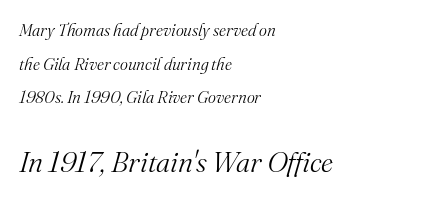
The image shows 29 px light serif type, italic (leaning right); set left-aligned, loose line spacing (1.98x), normal letter spacing, not underlined; the second (bottom) block is 1.71x larger; medium stroke contrast and a small x-height.
